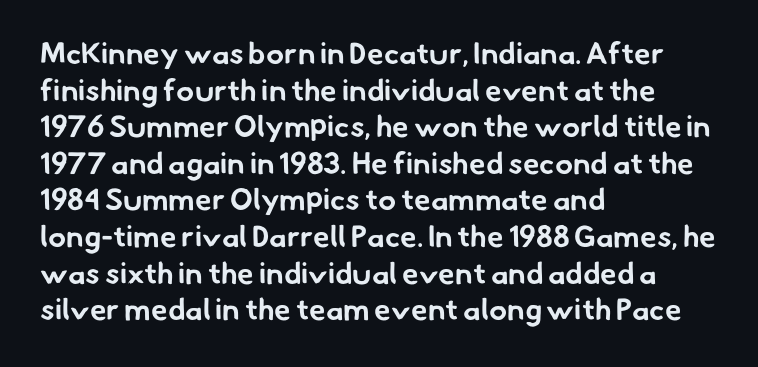
The image shows 30 px bold sans-serif type; set left-aligned, line spacing 1.22x, normal letter spacing, not underlined; low stroke contrast and a small x-height.
